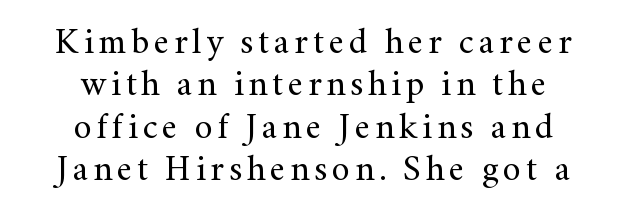
The image shows 36 px regular-weight serif type, upright; set centered, line spacing 1.18x, not underlined; medium stroke contrast and a small x-height.
